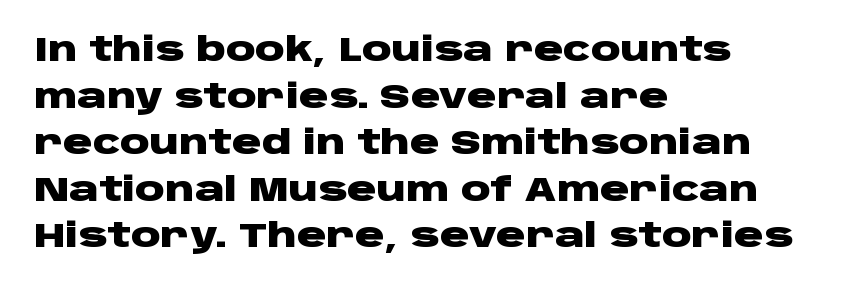
Q: Is the text bold? A: Yes.
Q: Is the text italic (slanted)? A: No, it is upright.
Q: Is the typeface a serif or a sans-serif typeface? A: Sans-serif.
Q: Is the text underlined? A: No.
Q: How is the paragraph aligned? A: Left-aligned.
Q: Is the spacing between letters normal or unusually wide? A: Normal.
Q: Is the spacing between lines tight, normal or loose? A: Normal.
Q: Width (condensed, normal, or wide)? A: Wide.
Q: Stroke contrast? A: Low.
Q: x-height? A: Large.
Q: Monospaced? A: No.
